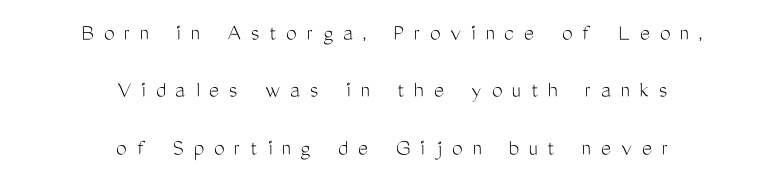
The image shows 24 px text type, upright; set centered, loose line spacing (2.39x), unusually wide letter spacing (+0.41 em), not underlined.
